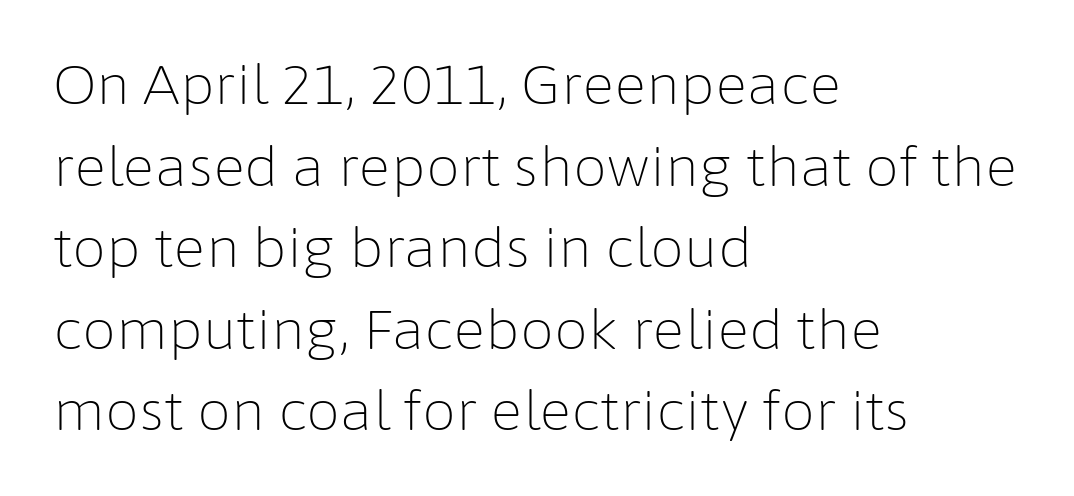
Stroke thickness stays within the range of a standard reading face or lighter. If you measured baseline to baseline, you'd find a middling distance. The glyphs in this specimen are sans serif. Default kerning and tracking; the words read as compact shapes. When letters stand straight like this, we call the style roman or upright.
